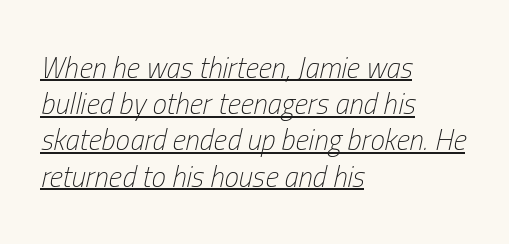
{"italic": "yes", "lean": "right", "slant_degrees": 13, "bold": "no", "weight": "light", "width": "condensed", "stroke_contrast": "low", "x_height": "medium", "monospaced": "no", "underline": "yes", "align": "left", "line_spacing": "normal", "line_spacing_ratio": 1.25, "letter_spacing": "normal", "letter_spacing_em": 0.0, "glyph_px": 29}
